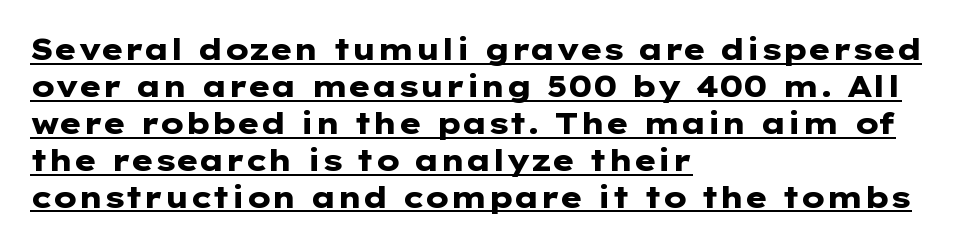
The image shows 30 px heavy, wide sans-serif type, upright; set left-aligned, line spacing 1.23x, normal letter spacing, underlined; low stroke contrast and a medium x-height.
